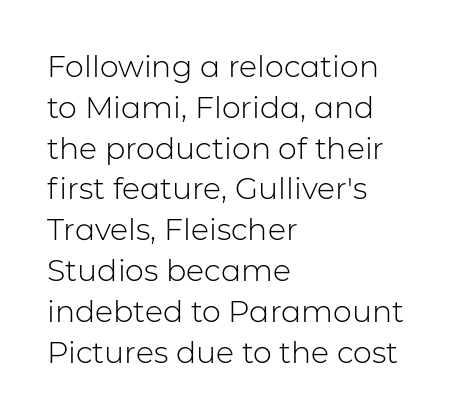
The baseline area is clear. Quick note: interline space is typical. This is roman type, the default non-slanted kind. The lines in this sample share a left origin and differ only in where they stop. Each letter keeps its own natural width here, so spacing adapts to shape.
